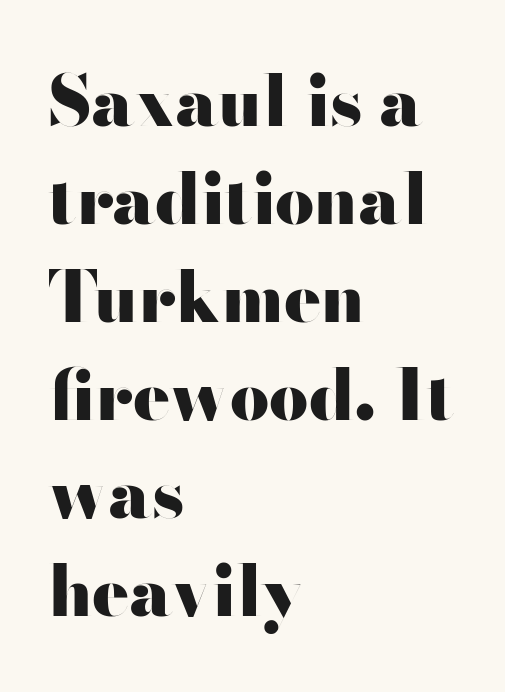
{"italic": "no", "bold": "yes", "weight": "heavy", "width": "wide", "stroke_contrast": "high", "x_height": "small", "monospaced": "no", "underline": "no", "align": "left", "line_spacing": "normal", "line_spacing_ratio": 1.42, "letter_spacing": "normal", "letter_spacing_em": 0.0, "glyph_px": 69}
